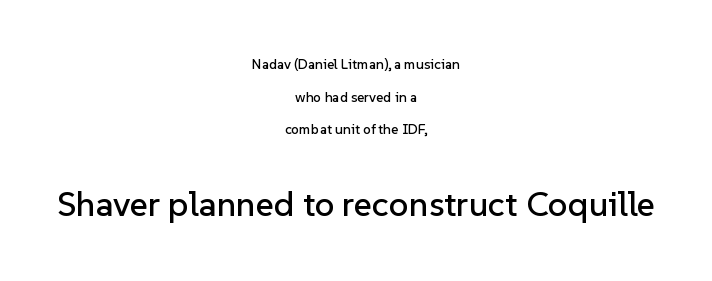
{"serif": "no", "italic": "no", "width": "normal", "stroke_contrast": "low", "x_height": "medium", "monospaced": "no", "underline": "no", "align": "center", "line_spacing": "loose", "line_spacing_ratio": 2.33, "letter_spacing": "normal", "letter_spacing_em": 0.0, "larger_block": "second", "size_ratio": 2.5, "glyph_px": 35}
